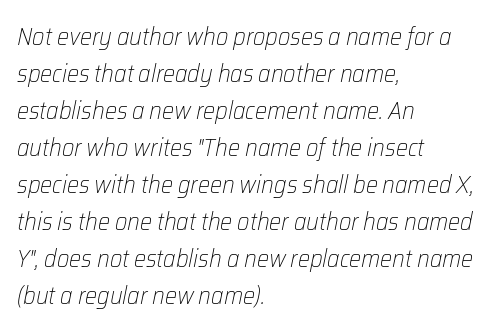
Yep, that's italic — everything's leaning. The space beneath each line is pristine and unruled. Horizontal bands of white between lines are of average thickness. The strokes are not fattened; the text isn't bold. Here the glyphs are tracked normally, forming tight word shapes. Reading down the block, your eye returns to a fixed left position each line.
